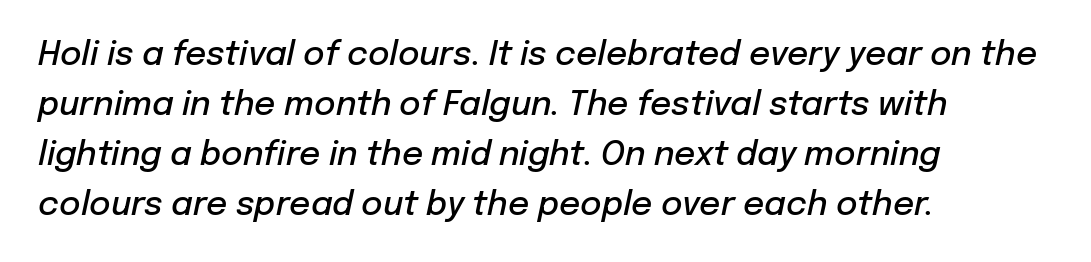
{"italic": "yes", "lean": "right", "slant_degrees": 12, "bold": "semi", "weight": "semibold", "width": "normal", "stroke_contrast": "low", "x_height": "medium", "monospaced": "no", "underline": "no", "align": "left", "line_spacing": "normal", "line_spacing_ratio": 1.52, "letter_spacing": "normal", "letter_spacing_em": 0.0, "glyph_px": 33}
